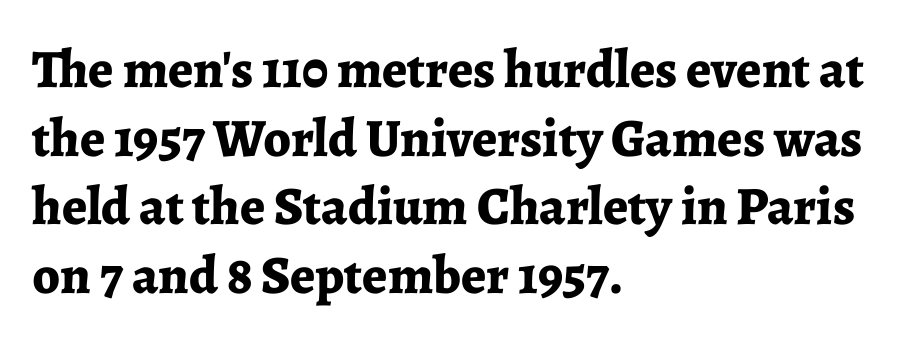
The image shows 54 px bold serif type, upright; set left-aligned, normal line spacing (1.27x), normal letter spacing, not underlined; low stroke contrast and a medium x-height.
